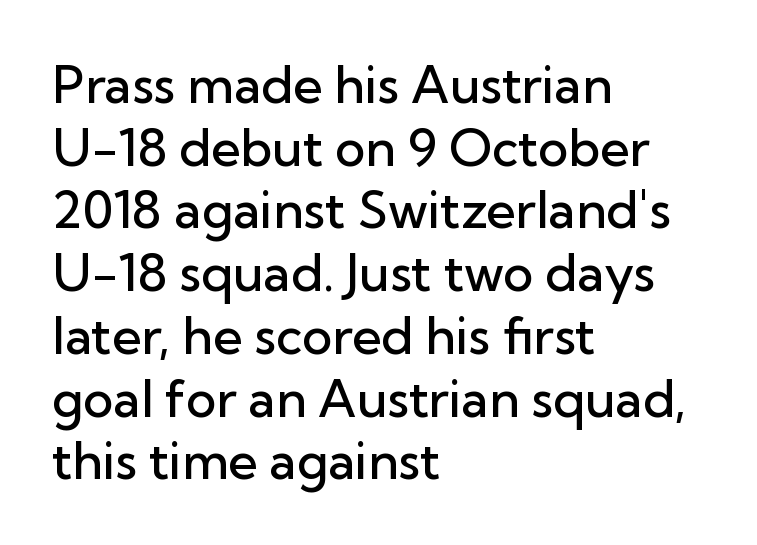
The image shows 51 px semibold sans-serif type, upright; set left-aligned, line spacing 1.23x, normal letter spacing, not underlined; low stroke contrast and a medium x-height.
